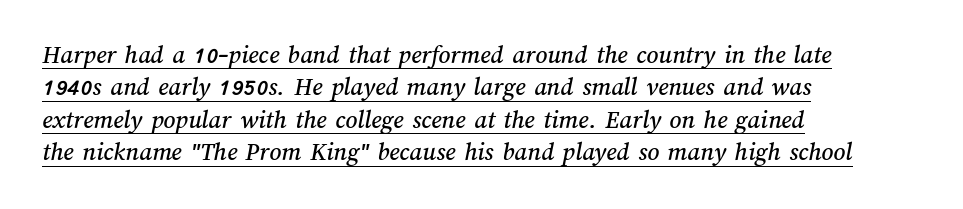
The image shows 26 px text type; set left-aligned, normal line spacing (1.25x), normal letter spacing, underlined.
